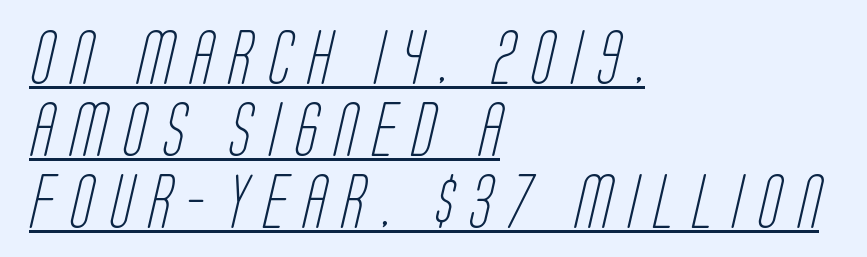
{"serif": "no", "bold": "no", "weight": "light", "width": "condensed", "stroke_contrast": "low", "x_height": "large", "monospaced": "no", "underline": "yes", "align": "left", "line_spacing": "normal", "line_spacing_ratio": 1.33, "letter_spacing": "wide", "letter_spacing_em": 0.3, "glyph_px": 54}
